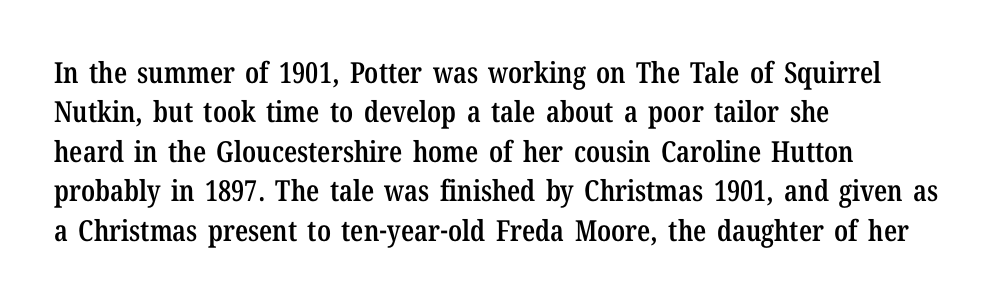
Every stem runs plumb, perpendicular to the baseline. Every row of glyphs begins at an identical x-position on the left. Baseline-to-baseline distance is the conventional proportion of letter height. Nobody drew a line under any word here.
